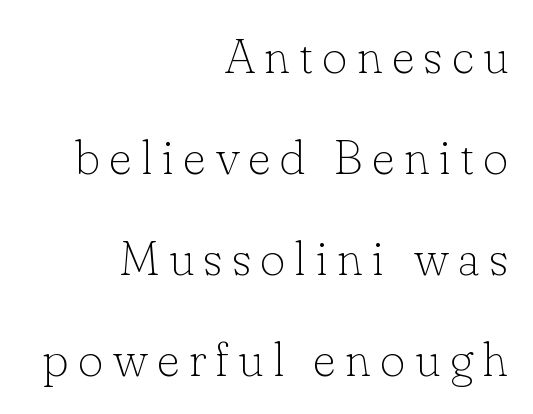
The image shows 49 px thin serif type, upright; set right-aligned, loose line spacing (2.06x), not underlined; low stroke contrast and a small x-height.
